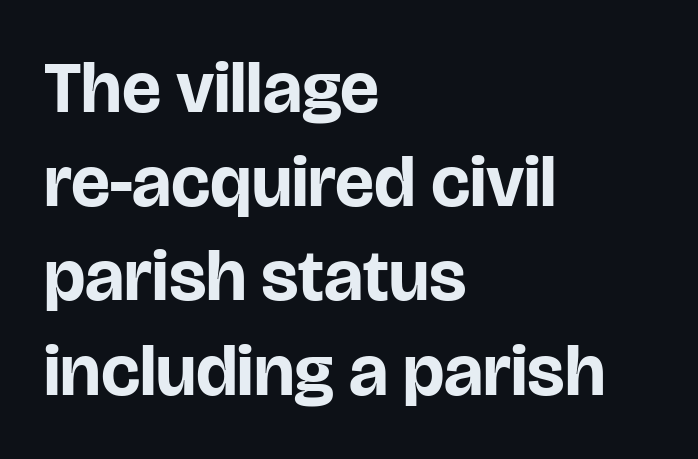
Q: Is the text bold? A: Yes.
Q: Is the text italic (slanted)? A: No, it is upright.
Q: Is the typeface a serif or a sans-serif typeface? A: Sans-serif.
Q: Is the text underlined? A: No.
Q: How is the paragraph aligned? A: Left-aligned.
Q: Is the spacing between letters normal or unusually wide? A: Normal.
Q: Is the spacing between lines tight, normal or loose? A: Normal.
Q: Width (condensed, normal, or wide)? A: Normal.
Q: Stroke contrast? A: Low.
Q: x-height? A: Large.
Q: Monospaced? A: No.
